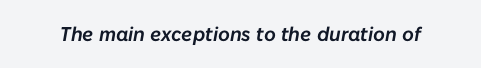
The image shows 20 px text type, italic (leaning right); set normal letter spacing, not underlined.
